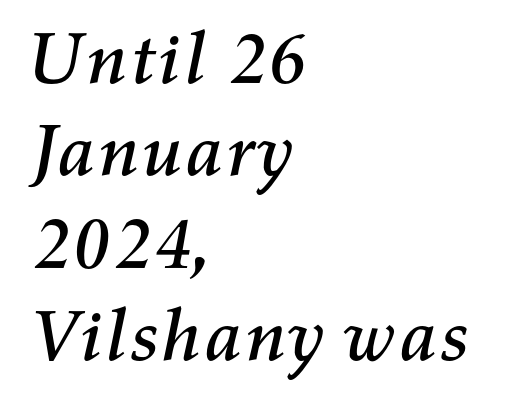
The image shows 74 px text type, italic (leaning right); set left-aligned, normal line spacing (1.25x), normal letter spacing, not underlined; medium stroke contrast and a medium x-height.
